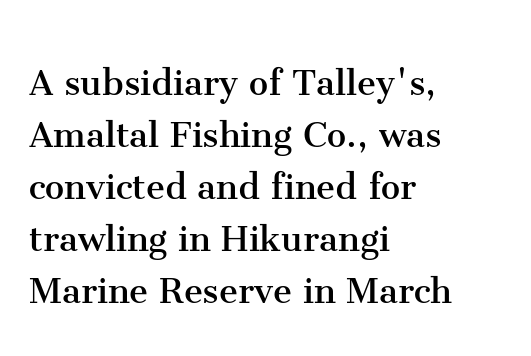
Nope, not italic — everything's standing straight. Serif or sans? Serif — the stroke terminals have little feet. Caption: multi-line text, flush left, ragged right. Lines of text with bare space underneath. Looks like regular typesetting: each glyph gets only the width it needs. No chunkiness to these letters — they're not bold.
